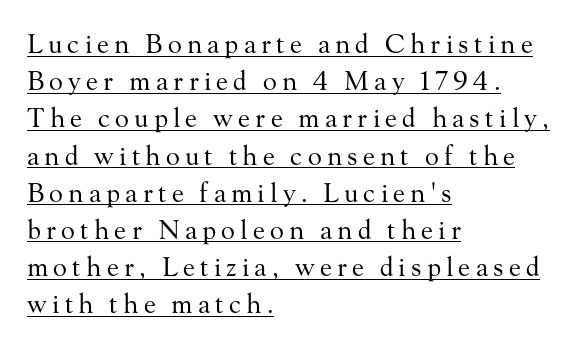
{"italic": "no", "bold": "no", "underline": "yes", "align": "left", "line_spacing": "normal", "line_spacing_ratio": 1.43, "letter_spacing": "wide", "letter_spacing_em": 0.2, "glyph_px": 26}
